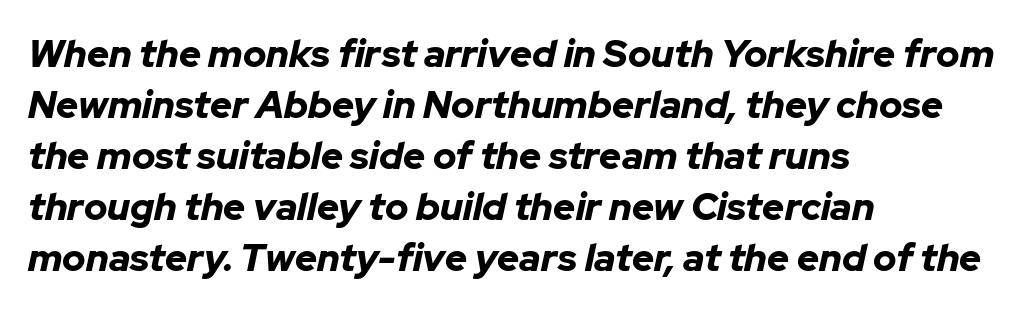
Q: Is the text bold? A: Yes.
Q: Is the text italic (slanted)? A: Yes, it leans right by about 12 degrees.
Q: Is the text underlined? A: No.
Q: How is the paragraph aligned? A: Left-aligned.
Q: Is the spacing between letters normal or unusually wide? A: Normal.
Q: Is the spacing between lines tight, normal or loose? A: Normal.
Q: Width (condensed, normal, or wide)? A: Normal.
Q: Stroke contrast? A: Low.
Q: x-height? A: Medium.
Q: Monospaced? A: No.
